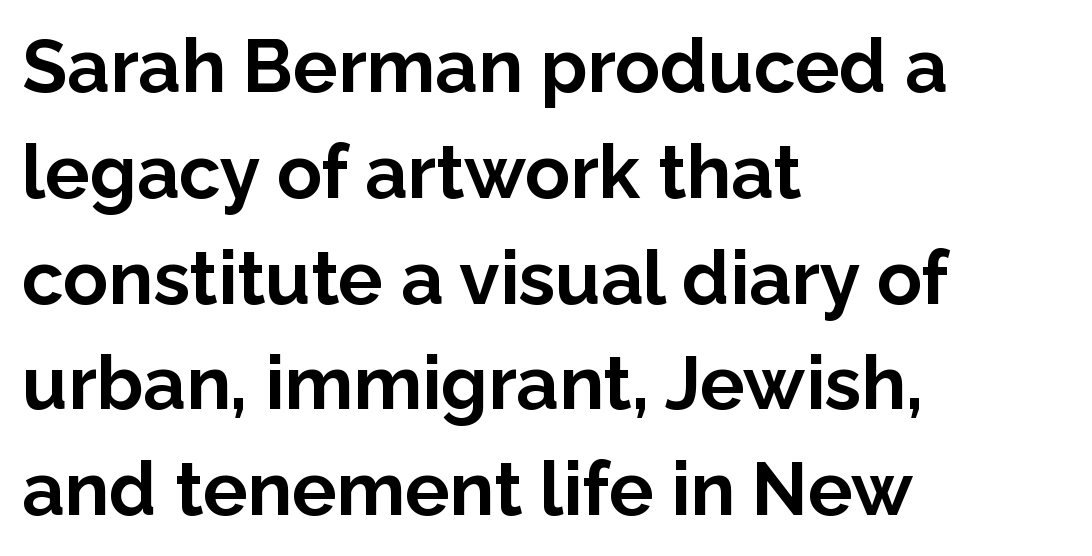
The horizontal fit of the characters is conventional and even. The face used here is a sans, in the tradition of grotesques and geometrics. This is the regular roman posture of the typeface. Think of a printed novel: that variable character pitch is what you see here. Leading: standard.
